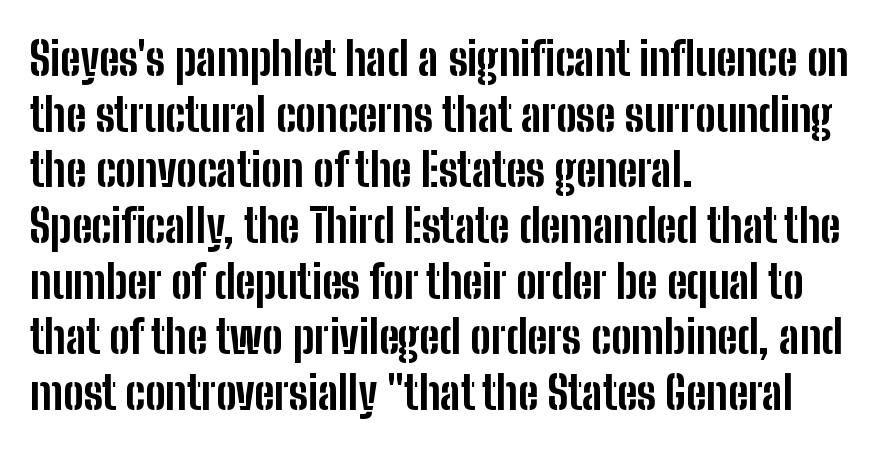
The image shows 46 px bold, condensed sans-serif type, upright; set left-aligned, line spacing 1.21x, normal letter spacing, not underlined; low stroke contrast and a medium x-height.
